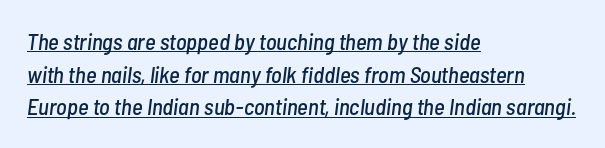
The axis of the letterforms is tilted away from vertical. The face used here appears with an underline applied. Horizontal alignment here is leftward, the default for most running prose. The lines sit at an ordinary, default distance from one another.
